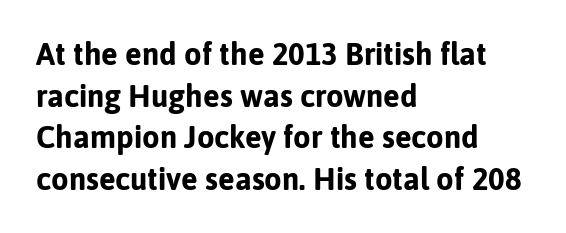
The passage shown is typed in a proportional face where columns would drift. No italicization has been applied; the sample stays upright. The passage shown is typeset with a sans-serif family. Underlining? Definitely not there. Heavy, bold letterforms. Left-aligned paragraph, ragged on the right.
